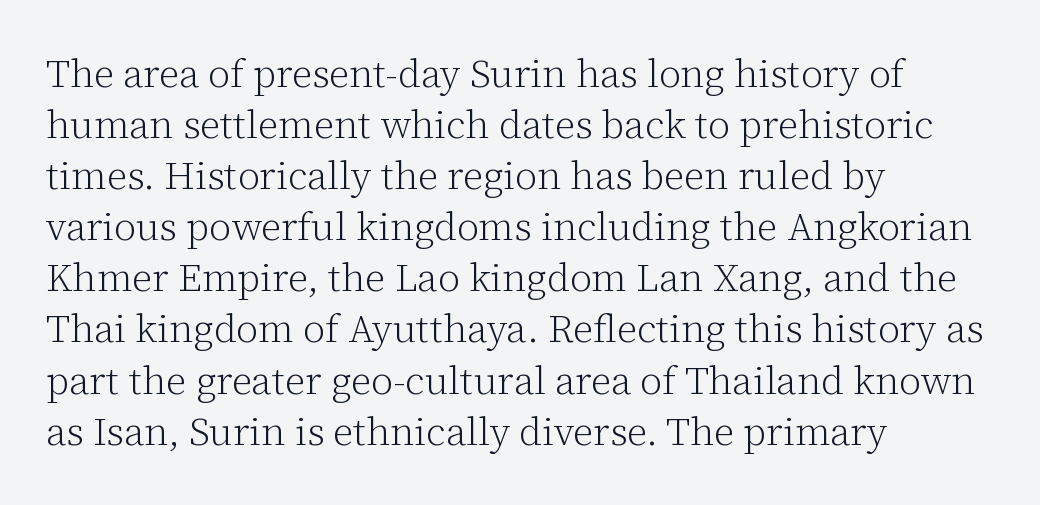
The image shows 39 px light serif type, upright; set left-aligned, normal line spacing (1.31x), normal letter spacing, not underlined; low stroke contrast and a medium x-height.
